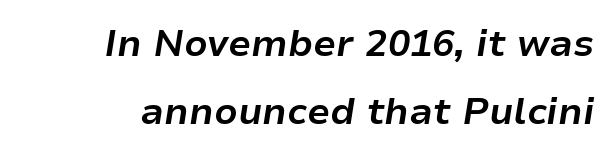
Q: Is the text bold? A: Yes.
Q: Is the text italic (slanted)? A: Yes, it leans right by about 9 degrees.
Q: Is the text underlined? A: No.
Q: Is the spacing between letters normal or unusually wide? A: Normal.
Q: Width (condensed, normal, or wide)? A: Normal.
Q: Stroke contrast? A: Low.
Q: x-height? A: Medium.
Q: Monospaced? A: No.
